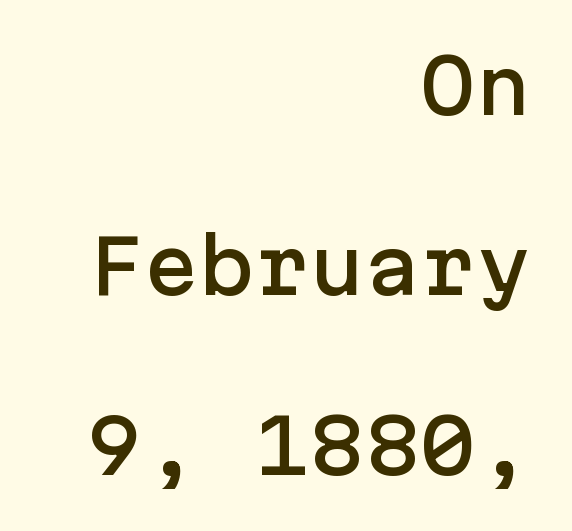
The image shows 74 px sans-serif type, upright; set right-aligned, loose line spacing (2.43x), normal letter spacing, not underlined; low stroke contrast and a medium x-height.
